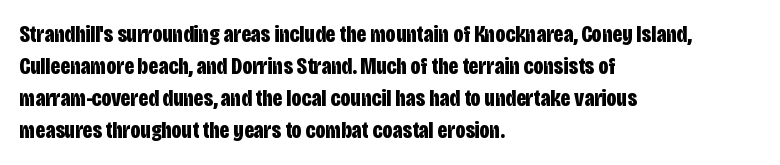
Heavy-handed strokes throughout: this text is bold. Ordinary non-slanted type is in use. The text block is weighted toward the left margin, trailing off unevenly rightward. Students, observe: this is what conventionally led text looks like. Students, note that the glyphs here touch the page at normal intervals. The words here are not underlined.
